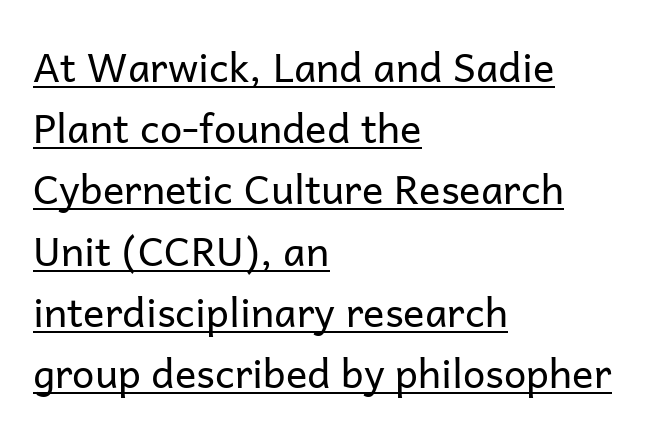
{"serif": "no", "italic": "no", "bold": "no", "weight": "regular", "width": "normal", "stroke_contrast": "low", "x_height": "medium", "monospaced": "no", "underline": "yes", "align": "left", "line_spacing": "normal", "line_spacing_ratio": 1.53, "letter_spacing": "normal", "letter_spacing_em": 0.0, "glyph_px": 40}
